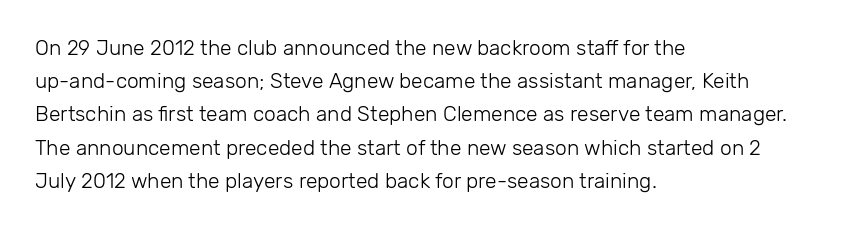
Q: Is the text bold? A: No.
Q: Is the text italic (slanted)? A: No, it is upright.
Q: Is the text underlined? A: No.
Q: How is the paragraph aligned? A: Left-aligned.
Q: Is the spacing between letters normal or unusually wide? A: Normal.
Q: Is the spacing between lines tight, normal or loose? A: Normal.
